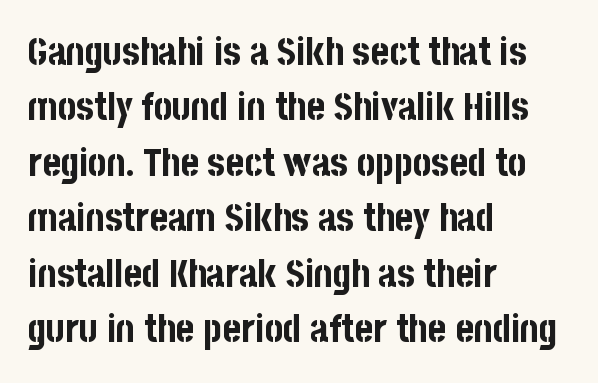
Upright lettering throughout. In terms of weight, the rendering is a true, heavy bold. The zone under the glyphs is completely vacant. Caption: standard tracking, unaltered. Character widths vary here, with narrow letters taking less room than wide ones. This rendering uses left alignment, leaving the right contour irregular.
